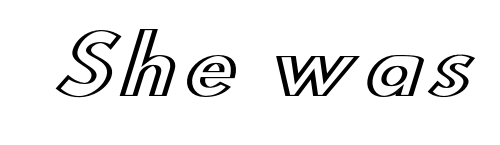
The image shows 78 px wide type; set not underlined; a small x-height.
